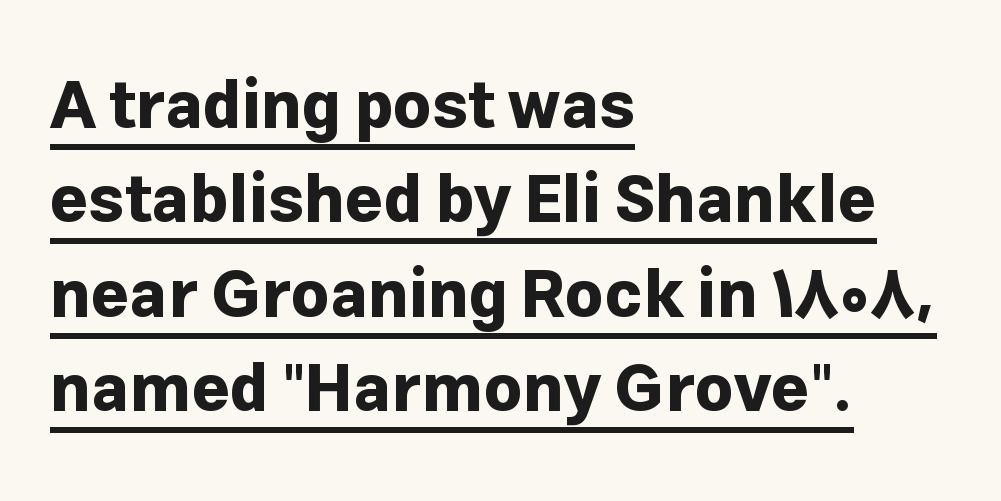
{"serif": "no", "italic": "no", "bold": "yes", "weight": "bold", "width": "normal", "stroke_contrast": "low", "x_height": "medium", "monospaced": "no", "underline": "yes", "align": "left", "line_spacing": "normal", "line_spacing_ratio": 1.43, "letter_spacing": "normal", "letter_spacing_em": 0.0, "glyph_px": 66}
